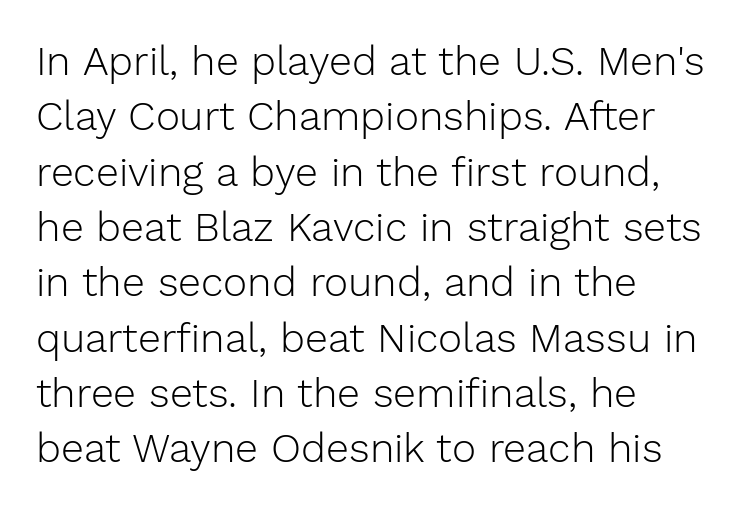
{"serif": "no", "italic": "no", "bold": "no", "weight": "light", "width": "normal", "stroke_contrast": "low", "x_height": "medium", "monospaced": "no", "underline": "no", "align": "left", "line_spacing": "normal", "line_spacing_ratio": 1.35, "letter_spacing": "normal", "letter_spacing_em": 0.0, "glyph_px": 41}
